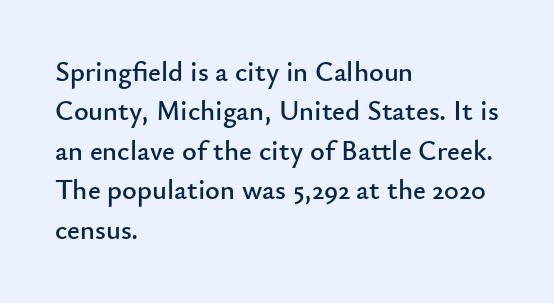
Q: Is the text italic (slanted)? A: No, it is upright.
Q: Is the typeface a serif or a sans-serif typeface? A: Sans-serif.
Q: Is the text underlined? A: No.
Q: How is the paragraph aligned? A: Left-aligned.
Q: Is the spacing between letters normal or unusually wide? A: Normal.
Q: Is the spacing between lines tight, normal or loose? A: Normal.
Q: Width (condensed, normal, or wide)? A: Normal.
Q: Stroke contrast? A: Low.
Q: x-height? A: Small.
Q: Monospaced? A: No.
